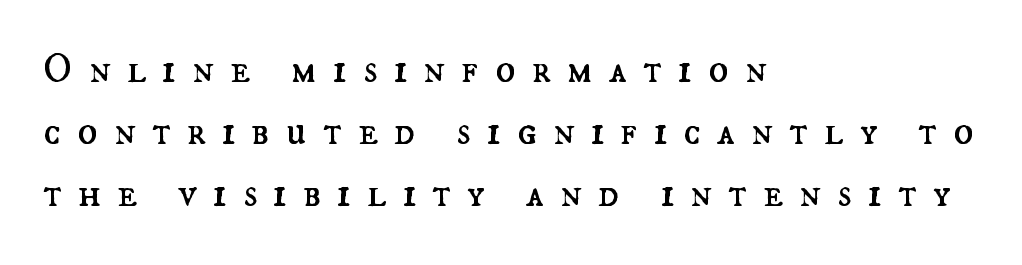
Decoration check: the copy has no underline. The rows are spaced the way most documents space them. Nope, not italic — everything's standing straight. The tracking jumps out immediately: characters are airy and widely separated. Stems here are at most as thick as an everyday book face.
